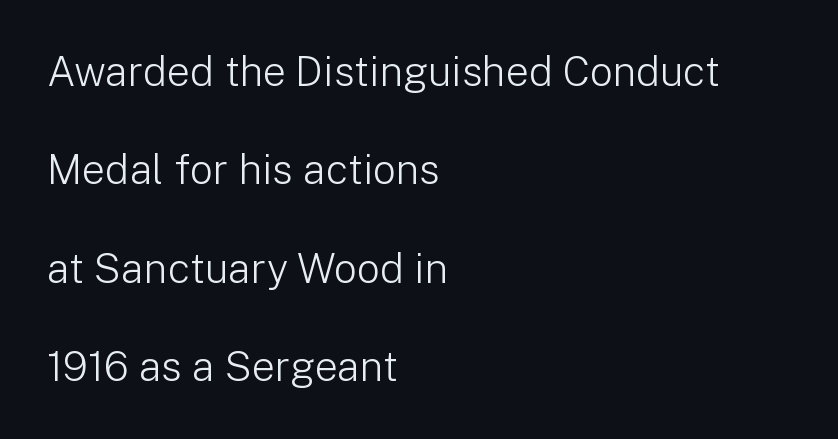
Note the varied advance widths — an 'i' is clearly narrower than an 'm'. It's the straight-up-and-down kind of type. Glyph-to-glyph distance matches everyday printed text. Compared with a typical body face, this is equally light or lighter still.
